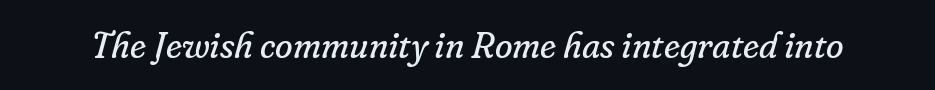
The image shows 36 px regular-weight serif type, italic (leaning right); set normal letter spacing, not underlined; low stroke contrast and a small x-height.
